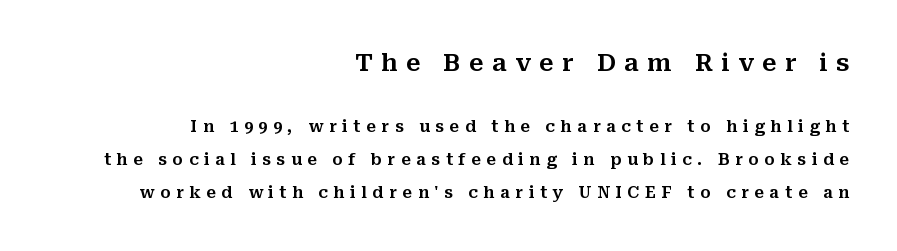
One glance says open: line gaps are wider than usual. The tracking jumps out immediately: characters are airy and widely separated. You get the large type first, then a drop to smaller type. Letters rest on an invisible, unmarked baseline.
